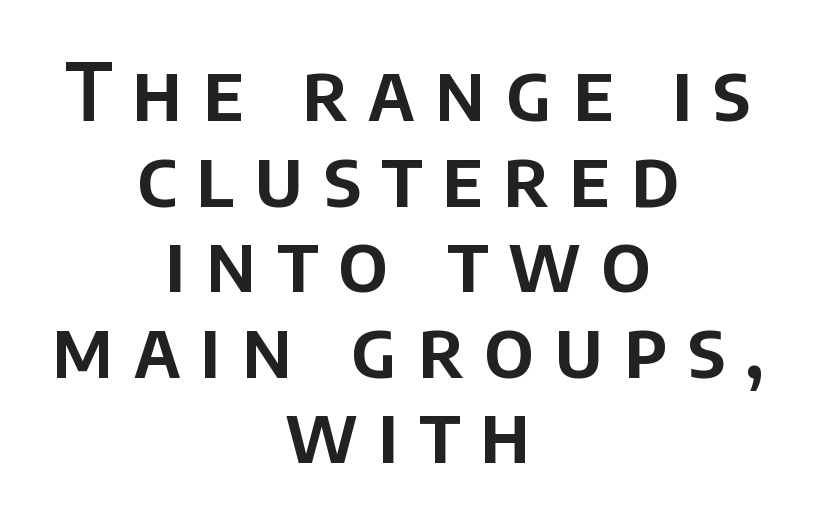
Q: Is the text italic (slanted)? A: No, it is upright.
Q: Is the typeface a serif or a sans-serif typeface? A: Sans-serif.
Q: Is the text underlined? A: No.
Q: How is the paragraph aligned? A: Centered.
Q: Is the spacing between letters normal or unusually wide? A: Unusually wide.
Q: Is the spacing between lines tight, normal or loose? A: Tight.
Q: Width (condensed, normal, or wide)? A: Normal.
Q: Stroke contrast? A: Low.
Q: x-height? A: Large.
Q: Monospaced? A: No.
